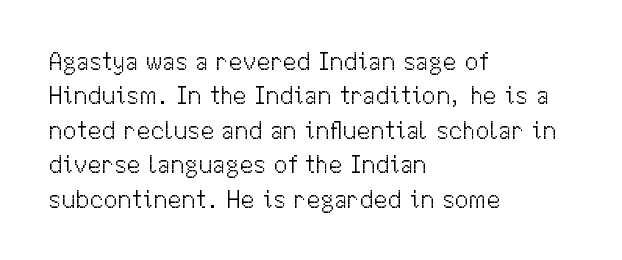
Q: Is the text bold? A: No.
Q: Is the text italic (slanted)? A: No, it is upright.
Q: Is the text underlined? A: No.
Q: How is the paragraph aligned? A: Left-aligned.
Q: Is the spacing between letters normal or unusually wide? A: Normal.
Q: Is the spacing between lines tight, normal or loose? A: Normal.
